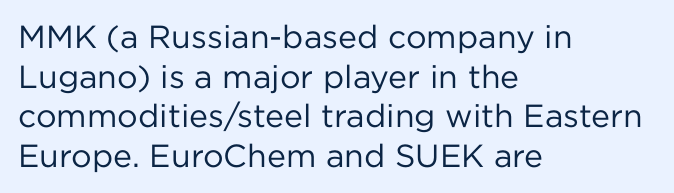
The image shows 32 px regular-weight sans-serif type, upright; set left-aligned, line spacing 1.24x, normal letter spacing, not underlined; low stroke contrast and a medium x-height.
